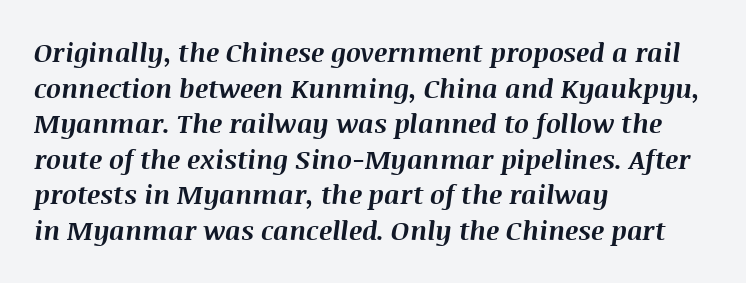
You'd pick this weight for a headline — it's a proper bold. A clean baseline with only descenders dipping below it. Regular leading. The whole block is typeset with a tilt. No extra tracking has been applied to these lines. All the whitespace from short lines collects on the right.
